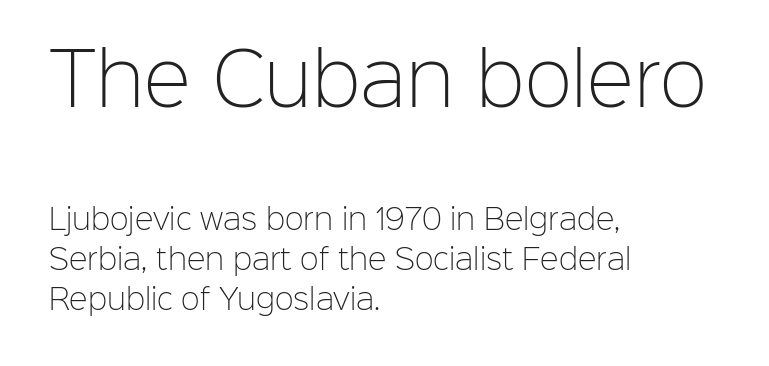
{"serif": "no", "italic": "no", "bold": "no", "weight": "light", "width": "normal", "stroke_contrast": "low", "x_height": "medium", "monospaced": "no", "underline": "no", "align": "left", "line_spacing": "normal", "line_spacing_ratio": 1.43, "letter_spacing": "normal", "letter_spacing_em": 0.0, "larger_block": "first", "size_ratio": 2.54, "glyph_px": 71}
